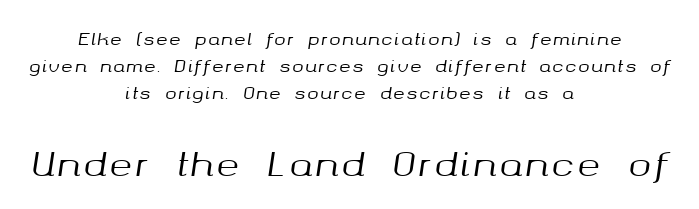
Q: Is the text italic (slanted)? A: Yes, it leans right by about 8 degrees.
Q: Is the text underlined? A: No.
Q: How is the paragraph aligned? A: Centered.
Q: Is the spacing between lines tight, normal or loose? A: Normal.
Q: Which block of text is set in a larger size, the first (top) or the second (bottom)? A: The second (bottom) one.
Q: Width (condensed, normal, or wide)? A: Normal.
Q: Stroke contrast? A: Medium.
Q: x-height? A: Medium.
Q: Monospaced? A: No.
